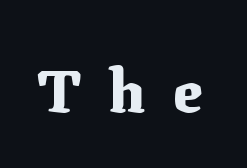
{"serif": "yes", "italic": "no", "bold": "yes", "weight": "heavy", "width": "normal", "stroke_contrast": "medium", "x_height": "medium", "monospaced": "no", "underline": "no", "letter_spacing": "wide", "letter_spacing_em": 0.47, "glyph_px": 60}
